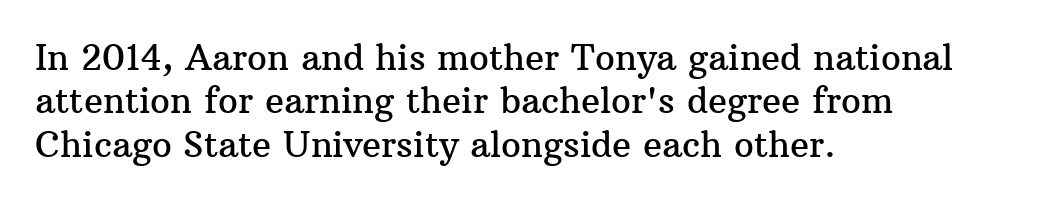
Do the letters lean? They stand straight. The rendering uses natural spacing where letterforms have individual widths. The letters sit at their default tracking, neither squeezed nor spread. Letterform terminals end in serifs throughout the passage. Alignment: flush left. The space directly below the letters is spotless.
